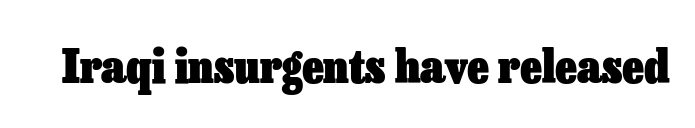
{"italic": "no", "bold": "yes", "weight": "heavy", "width": "normal", "stroke_contrast": "low", "x_height": "medium", "monospaced": "no", "underline": "no", "letter_spacing": "normal", "letter_spacing_em": 0.0, "glyph_px": 46}
